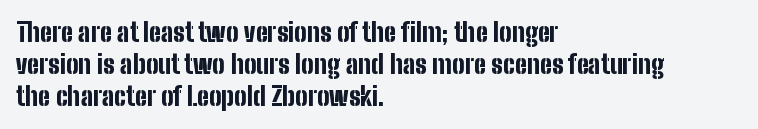
{"italic": "no", "bold": "yes", "underline": "no", "align": "left", "line_spacing_ratio": 1.24, "letter_spacing": "normal", "letter_spacing_em": 0.0, "glyph_px": 26}
